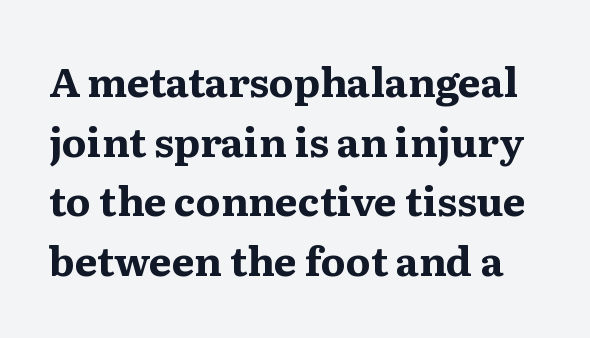
{"serif": "yes", "italic": "no", "bold": "yes", "weight": "bold", "width": "normal", "stroke_contrast": "medium", "x_height": "medium", "monospaced": "no", "underline": "no", "line_spacing": "normal", "line_spacing_ratio": 1.49, "letter_spacing": "normal", "letter_spacing_em": 0.0, "glyph_px": 40}
